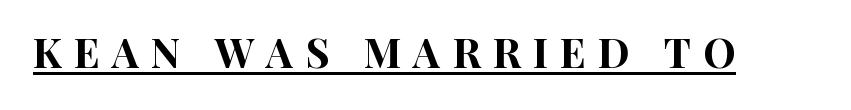
Typographically, this falls in the sans-serif category. Loose tracking; the words dissolve into strings of separated letters. Descenders here cross a horizontal rule under the line. Character widths vary here, with narrow letters taking less room than wide ones. The specimen reads as upright at a glance.
